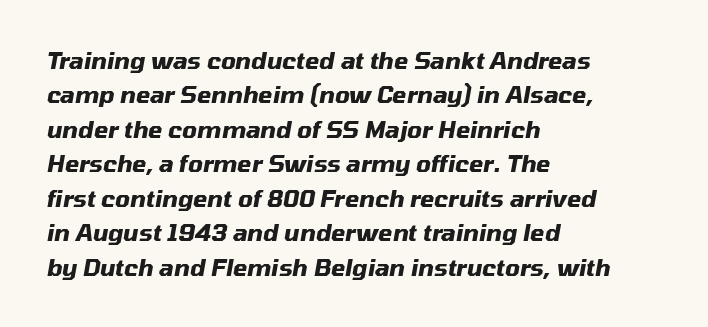
When letters slant like this, we call the style italic. Lines of text with bare space underneath. Strokes here are thick enough to call this a true bold. Characters follow at the spacing the type designer built in. Line spacing here is normal. A student would call this left alignment; a typographer would say flush left, rag right.
